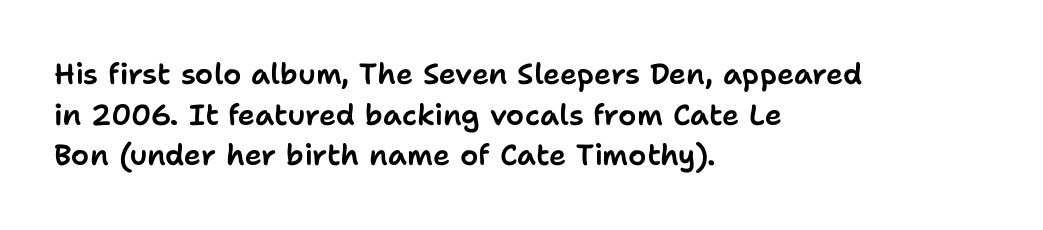
{"serif": "no", "italic": "no", "width": "normal", "stroke_contrast": "low", "x_height": "medium", "monospaced": "no", "underline": "no", "align": "left", "line_spacing": "normal", "line_spacing_ratio": 1.4, "letter_spacing": "normal", "letter_spacing_em": 0.0, "glyph_px": 29}
